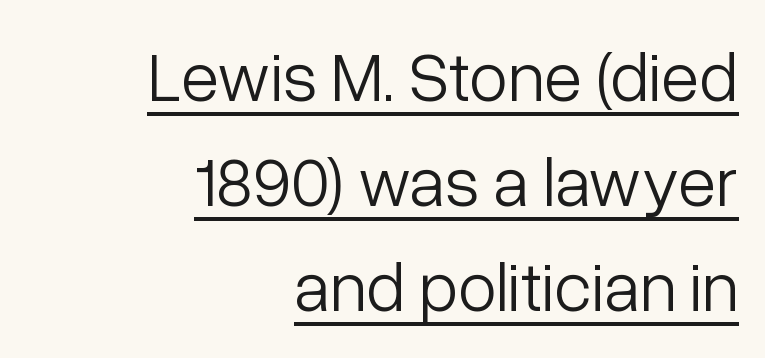
Ink coverage per letter is moderate at most. Compared with typical paragraphs, the rows here are spaced about the same. The passage shown is typed in a proportional face where columns would drift. Italic: no, the glyphs are upright roman. Notice how a bar underscores the lettering throughout.
